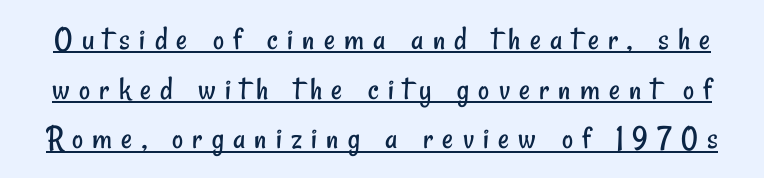
Baseline-to-baseline distance is the conventional proportion of letter height. A quiet, ordinary-to-light weight characterises the typeface. Stroke terminals: plain, sans-serif. The rendered words wear a rule along their underside. Tracking here is generous; glyphs stand well apart from one another. Is this a fixed-width face? No — the glyphs have proportional, varying widths.
